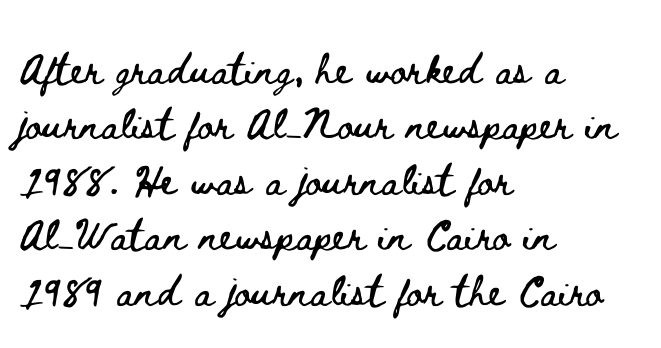
The image shows 39 px wide type; set left-aligned, normal line spacing (1.42x), normal letter spacing, not underlined; low stroke contrast and a small x-height.
